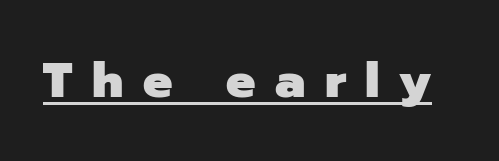
The image shows 49 px heavy sans-serif type, upright; set unusually wide letter spacing (+0.4 em), underlined; low stroke contrast and a medium x-height.
